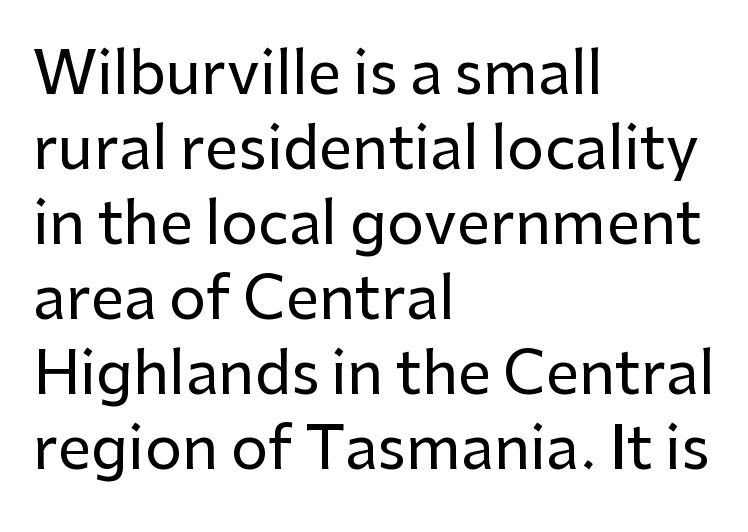
Q: Is the text italic (slanted)? A: No, it is upright.
Q: Is the typeface a serif or a sans-serif typeface? A: Sans-serif.
Q: Is the text underlined? A: No.
Q: How is the paragraph aligned? A: Left-aligned.
Q: Is the spacing between letters normal or unusually wide? A: Normal.
Q: Is the spacing between lines tight, normal or loose? A: Normal.
Q: Width (condensed, normal, or wide)? A: Normal.
Q: Stroke contrast? A: Low.
Q: x-height? A: Medium.
Q: Monospaced? A: No.
